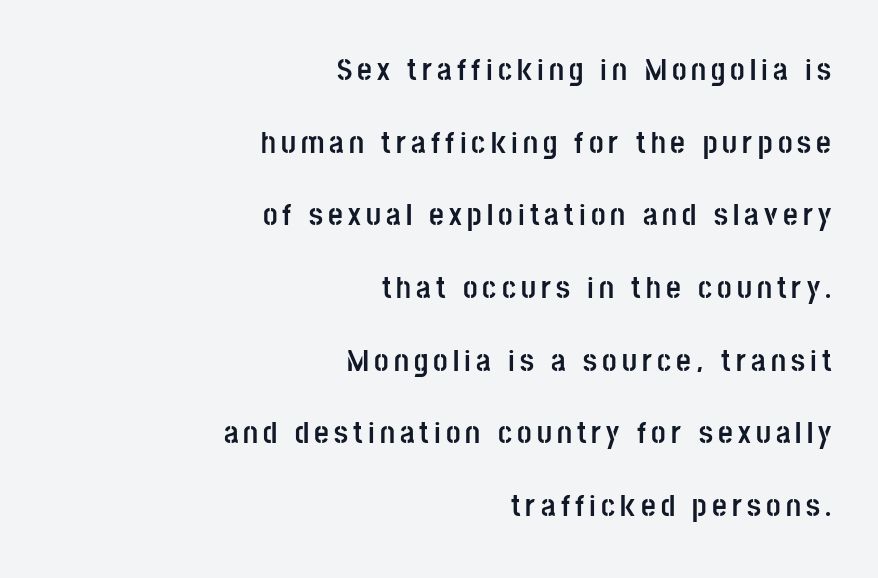
{"serif": "no", "italic": "no", "bold": "yes", "weight": "semibold", "width": "condensed", "stroke_contrast": "low", "x_height": "large", "monospaced": "no", "underline": "no", "align": "right", "line_spacing": "loose", "line_spacing_ratio": 2.27, "glyph_px": 32}
